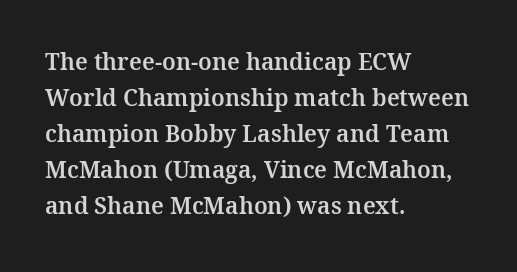
{"italic": "no", "underline": "no", "align": "left", "line_spacing": "normal", "line_spacing_ratio": 1.56, "letter_spacing": "normal", "letter_spacing_em": 0.0, "glyph_px": 23}
